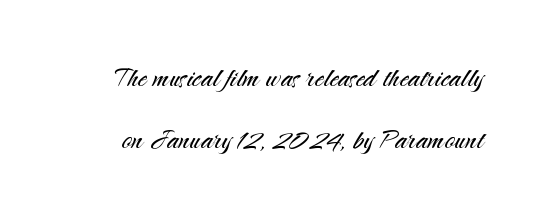
The image shows 35 px light sans-serif type; set line spacing 1.76x, normal letter spacing, not underlined; medium stroke contrast and a small x-height.
